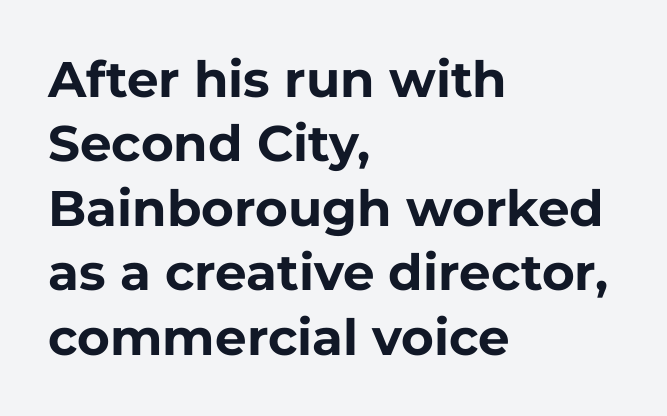
Q: Is the text bold? A: Yes.
Q: Is the text italic (slanted)? A: No, it is upright.
Q: Is the typeface a serif or a sans-serif typeface? A: Sans-serif.
Q: Is the text underlined? A: No.
Q: How is the paragraph aligned? A: Left-aligned.
Q: Is the spacing between letters normal or unusually wide? A: Normal.
Q: Is the spacing between lines tight, normal or loose? A: Normal.
Q: Width (condensed, normal, or wide)? A: Normal.
Q: Stroke contrast? A: Low.
Q: x-height? A: Medium.
Q: Monospaced? A: No.
